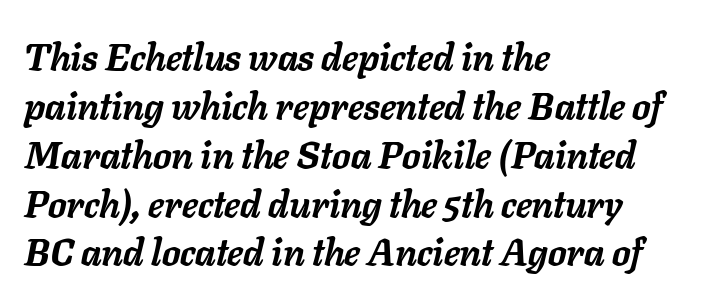
Q: Is the text bold? A: Yes.
Q: Is the text italic (slanted)? A: Yes, it leans right by about 11 degrees.
Q: Is the text underlined? A: No.
Q: How is the paragraph aligned? A: Left-aligned.
Q: Is the spacing between letters normal or unusually wide? A: Normal.
Q: Is the spacing between lines tight, normal or loose? A: Normal.
Q: Width (condensed, normal, or wide)? A: Normal.
Q: Stroke contrast? A: Low.
Q: x-height? A: Medium.
Q: Monospaced? A: No.
